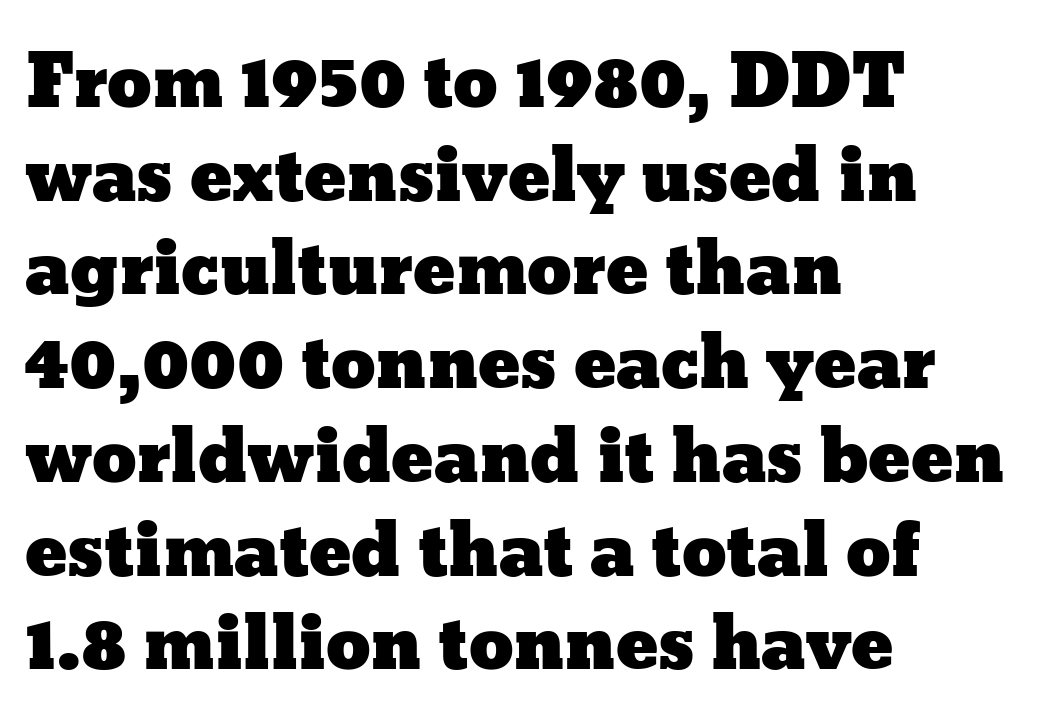
Proportional: the letters do not fall into vertical columns. The letterforms sit shoulder to shoulder at normal distance. Every stem runs plumb, perpendicular to the baseline. The ragged edge is on the right, which tells us the setting is flush left. Evenly set lines give the paragraph a standard silhouette.
